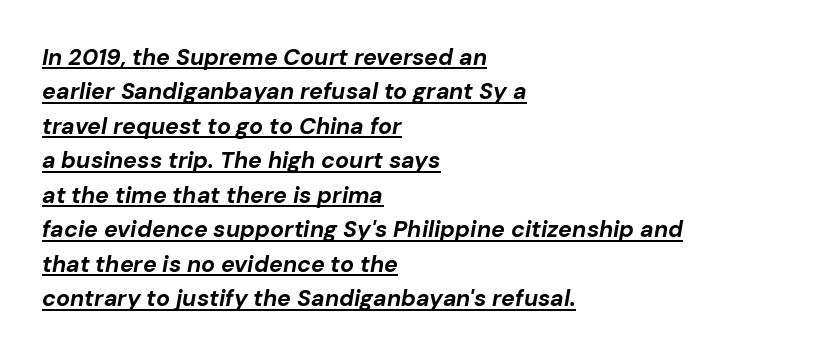
The image shows 23 px bold type, italic (leaning right); set left-aligned, normal line spacing (1.5x), normal letter spacing, underlined.
